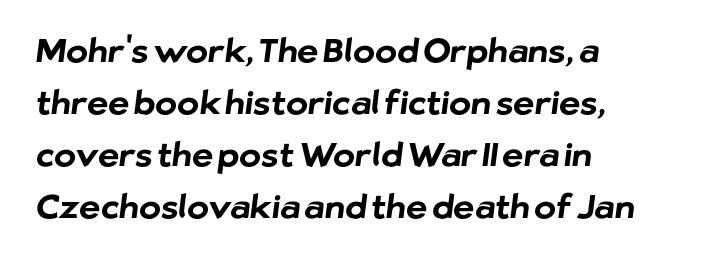
The image shows 33 px bold sans-serif type; set left-aligned, normal line spacing (1.58x), normal letter spacing, not underlined; low stroke contrast and a medium x-height.
